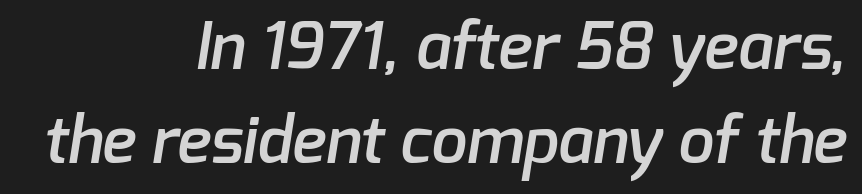
In terms of leading, this rendering sits right in the middle. Plain, unruled lines of type. Here the designer chose a conventional face with non-uniform glyph widths. Is the block centered? No — it sits flush against the right margin. Words appear dense and cohesive because spacing is normal.
